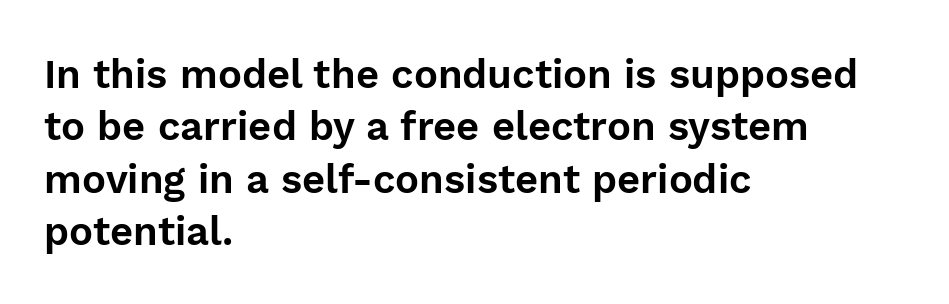
Q: Is the text italic (slanted)? A: No, it is upright.
Q: Is the typeface a serif or a sans-serif typeface? A: Sans-serif.
Q: Is the text underlined? A: No.
Q: How is the paragraph aligned? A: Left-aligned.
Q: Is the spacing between letters normal or unusually wide? A: Normal.
Q: Is the spacing between lines tight, normal or loose? A: Normal.
Q: Width (condensed, normal, or wide)? A: Normal.
Q: Stroke contrast? A: Low.
Q: x-height? A: Medium.
Q: Monospaced? A: No.
